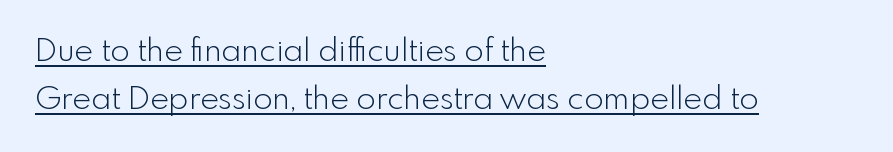
Q: Is the text bold? A: No.
Q: Is the text italic (slanted)? A: No, it is upright.
Q: Is the typeface a serif or a sans-serif typeface? A: Sans-serif.
Q: Is the text underlined? A: Yes.
Q: How is the paragraph aligned? A: Left-aligned.
Q: Is the spacing between letters normal or unusually wide? A: Normal.
Q: Is the spacing between lines tight, normal or loose? A: Normal.
Q: Width (condensed, normal, or wide)? A: Normal.
Q: x-height? A: Small.
Q: Monospaced? A: No.
